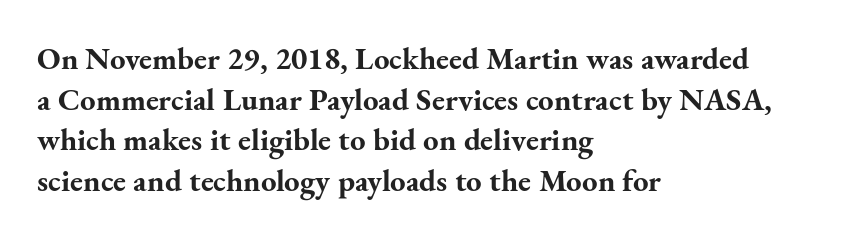
Q: Is the text bold? A: Yes.
Q: Is the text italic (slanted)? A: No, it is upright.
Q: Is the typeface a serif or a sans-serif typeface? A: Serif.
Q: Is the text underlined? A: No.
Q: How is the paragraph aligned? A: Left-aligned.
Q: Is the spacing between letters normal or unusually wide? A: Normal.
Q: Is the spacing between lines tight, normal or loose? A: Normal.
Q: Width (condensed, normal, or wide)? A: Normal.
Q: Stroke contrast? A: Medium.
Q: x-height? A: Small.
Q: Monospaced? A: No.
